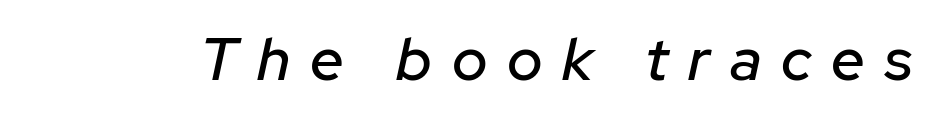
{"italic": "yes", "lean": "right", "slant_degrees": 12, "width": "normal", "stroke_contrast": "low", "x_height": "medium", "monospaced": "no", "underline": "no", "letter_spacing": "wide", "letter_spacing_em": 0.33, "glyph_px": 60}
